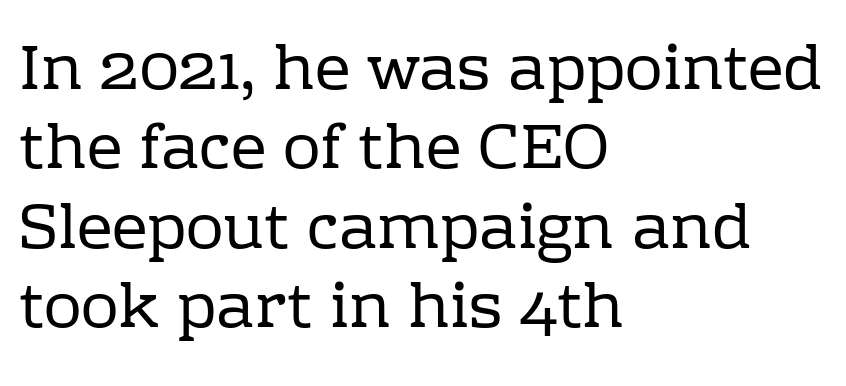
Q: Is the text bold? A: No.
Q: Is the text italic (slanted)? A: No, it is upright.
Q: Is the typeface a serif or a sans-serif typeface? A: Serif.
Q: Is the text underlined? A: No.
Q: How is the paragraph aligned? A: Left-aligned.
Q: Is the spacing between letters normal or unusually wide? A: Normal.
Q: Is the spacing between lines tight, normal or loose? A: Normal.
Q: Width (condensed, normal, or wide)? A: Normal.
Q: Stroke contrast? A: Low.
Q: x-height? A: Medium.
Q: Monospaced? A: No.
